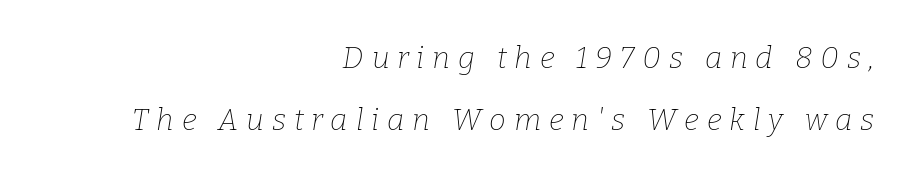
{"serif": "yes", "italic": "yes", "lean": "right", "slant_degrees": 9, "bold": "no", "weight": "thin", "width": "normal", "stroke_contrast": "low", "x_height": "medium", "monospaced": "no", "underline": "no", "align": "right", "line_spacing": "loose", "line_spacing_ratio": 2.07, "letter_spacing": "wide", "letter_spacing_em": 0.26, "glyph_px": 30}
